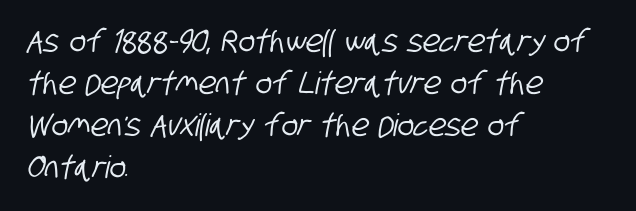
The image shows 31 px condensed sans-serif type; set left-aligned, normal line spacing (1.36x), normal letter spacing, not underlined; low stroke contrast and a large x-height.
